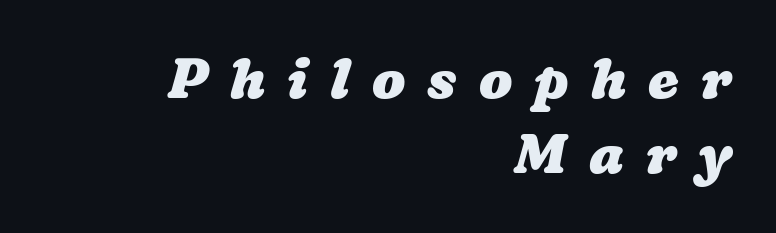
The image shows 55 px heavy, wide type; set right-aligned, normal line spacing (1.37x), unusually wide letter spacing (+0.4 em), not underlined; low stroke contrast and a medium x-height.
